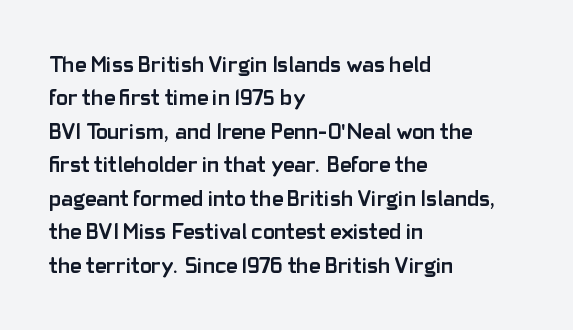
The image shows 22 px bold type, upright; set left-aligned, normal line spacing (1.52x), normal letter spacing, not underlined.
